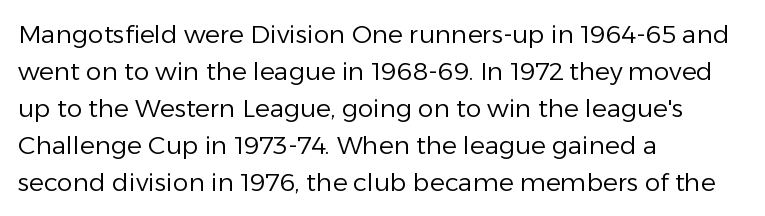
A typesetter would call this leading conventional body-copy spacing. Descender tails drop into unmarked territory. Visually the block forms a straight wall on the left and a jagged coastline on the right. Do the letters lean? They stand straight.
